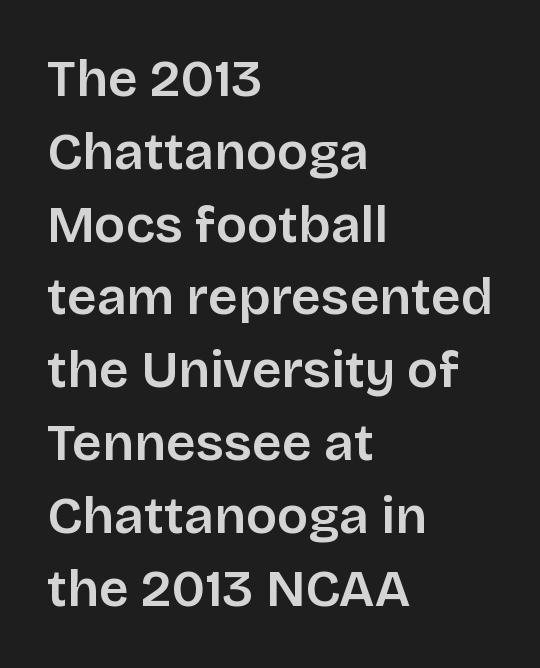
The image shows 52 px sans-serif type, upright; set left-aligned, normal line spacing (1.4x), normal letter spacing, not underlined; low stroke contrast and a large x-height.
